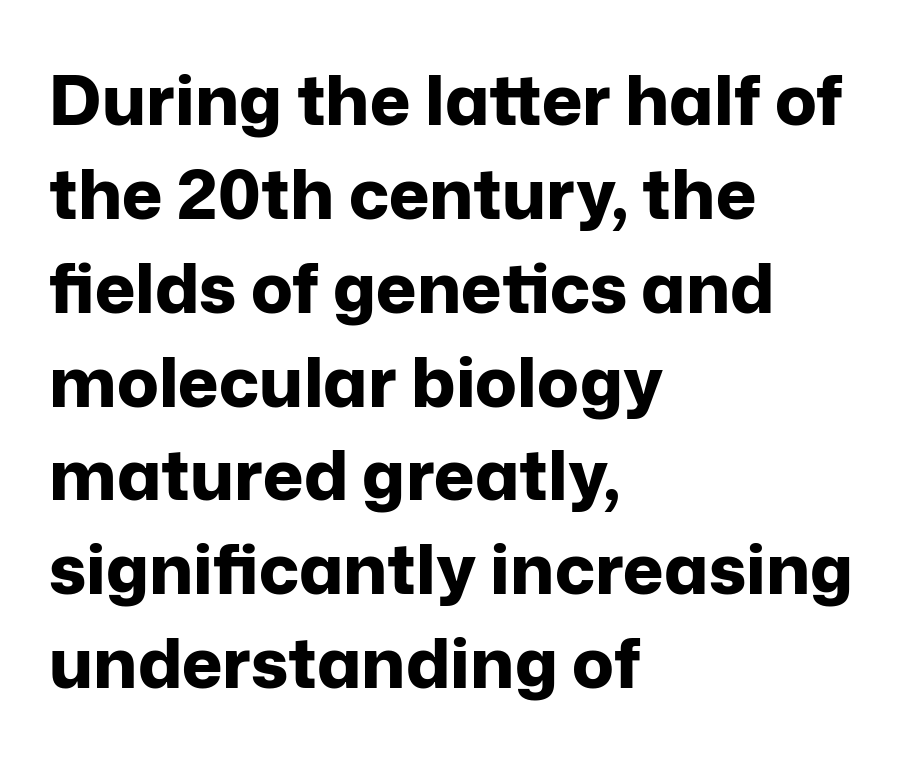
The image shows 69 px bold sans-serif type, upright; set left-aligned, normal line spacing (1.36x), normal letter spacing, not underlined; low stroke contrast and a medium x-height.
